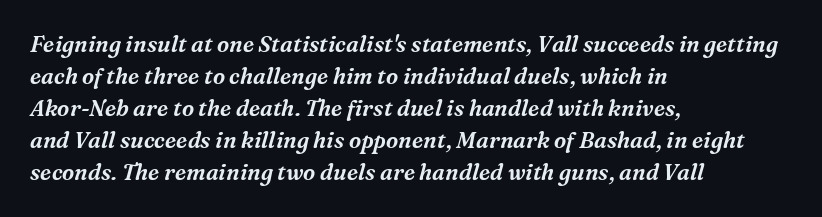
{"italic": "yes", "lean": "right", "slant_degrees": 16, "underline": "no", "align": "left", "line_spacing": "normal", "line_spacing_ratio": 1.46, "letter_spacing": "normal", "letter_spacing_em": 0.0, "glyph_px": 22}
